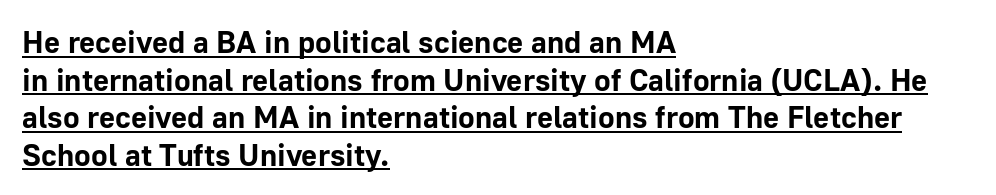
{"serif": "no", "italic": "no", "bold": "yes", "weight": "bold", "width": "normal", "stroke_contrast": "low", "x_height": "medium", "monospaced": "no", "underline": "yes", "align": "left", "line_spacing_ratio": 1.21, "letter_spacing": "normal", "letter_spacing_em": 0.0, "glyph_px": 31}
